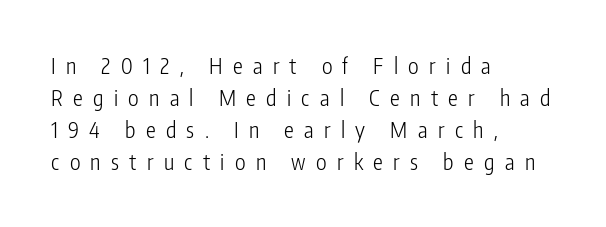
{"italic": "no", "bold": "no", "underline": "no", "align": "left", "line_spacing": "normal", "line_spacing_ratio": 1.46, "letter_spacing": "wide", "letter_spacing_em": 0.47, "glyph_px": 22}
